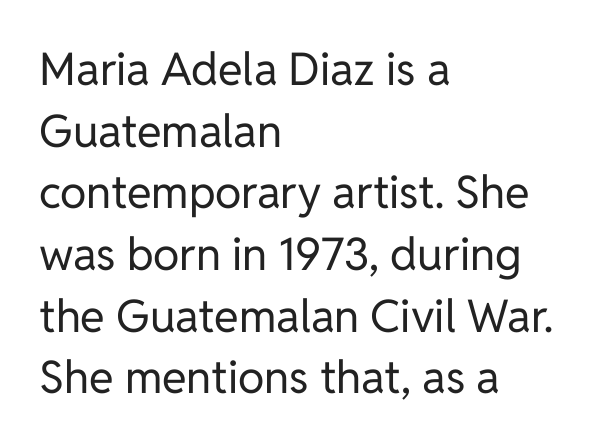
{"serif": "no", "italic": "no", "bold": "no", "weight": "regular", "width": "normal", "stroke_contrast": "low", "x_height": "medium", "monospaced": "no", "underline": "no", "align": "left", "line_spacing": "normal", "line_spacing_ratio": 1.37, "letter_spacing": "normal", "letter_spacing_em": 0.0, "glyph_px": 45}
